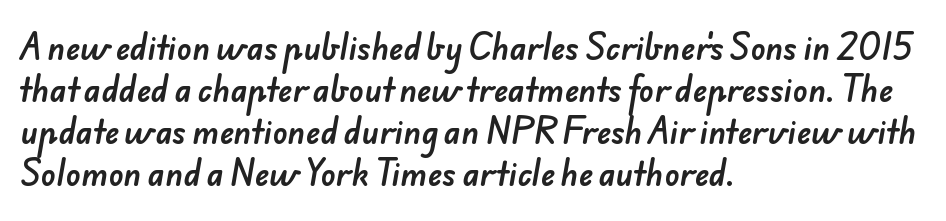
Nobody drew a line under any word here. Line starts are locked; line ends wander. Look at the bottom of the vertical strokes: they stop flat, with no serifs. Evenly set lines give the paragraph a standard silhouette. The face used here is proportionally spaced, like ordinary book or web type.
